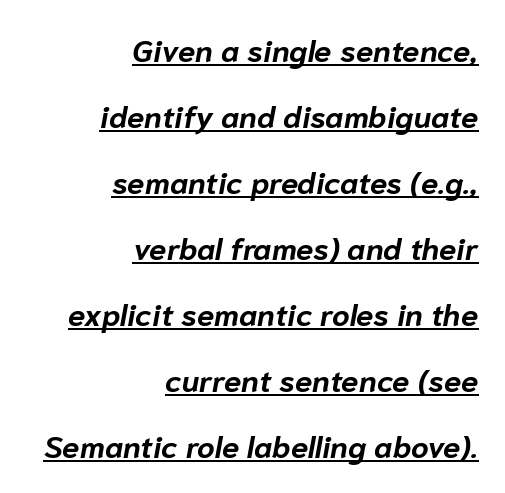
{"italic": "yes", "lean": "right", "slant_degrees": 10, "bold": "yes", "weight": "bold", "width": "normal", "stroke_contrast": "low", "x_height": "medium", "monospaced": "no", "underline": "yes", "align": "right", "line_spacing": "loose", "line_spacing_ratio": 2.13, "letter_spacing": "normal", "letter_spacing_em": 0.0, "glyph_px": 31}
